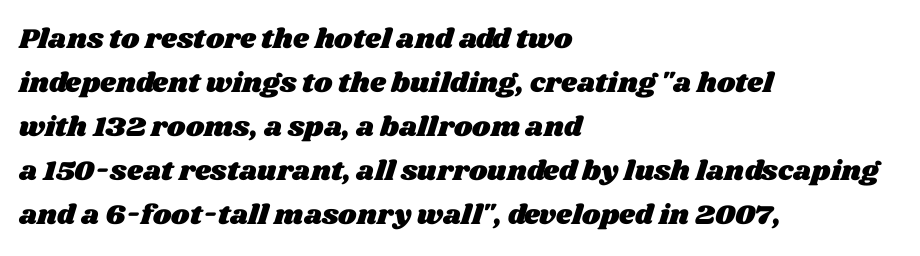
The image shows 28 px wide type; set left-aligned, normal line spacing (1.57x), normal letter spacing, not underlined; medium stroke contrast and a large x-height.
